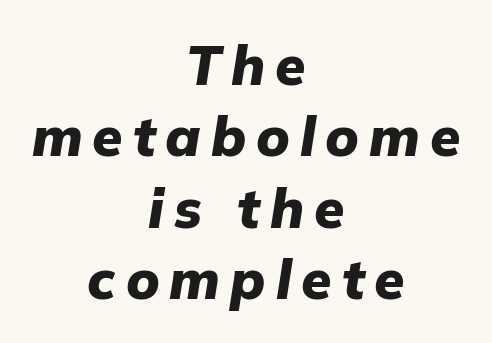
The image shows 55 px heavy type, italic (leaning right); set centered, normal line spacing (1.3x), not underlined; low stroke contrast and a medium x-height.
